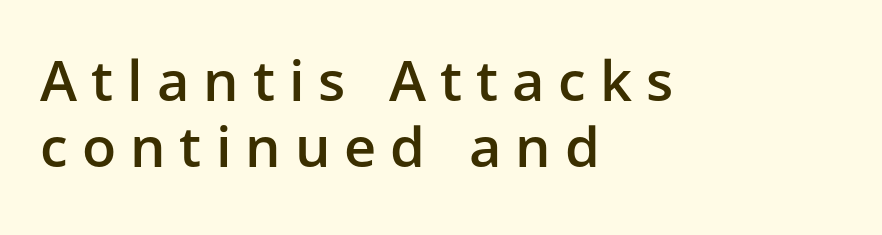
{"serif": "no", "italic": "no", "bold": "semi", "weight": "semibold", "width": "normal", "stroke_contrast": "low", "x_height": "medium", "monospaced": "no", "underline": "no", "align": "left", "line_spacing_ratio": 1.17, "letter_spacing": "wide", "letter_spacing_em": 0.25, "glyph_px": 56}
